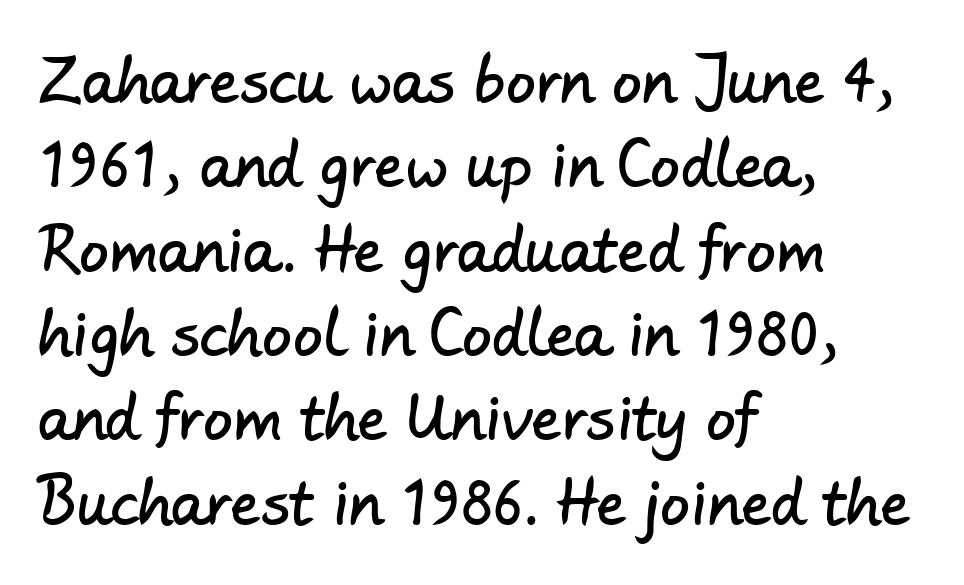
The image shows 59 px sans-serif type; set left-aligned, normal line spacing (1.43x), normal letter spacing, not underlined; low stroke contrast and a small x-height.
